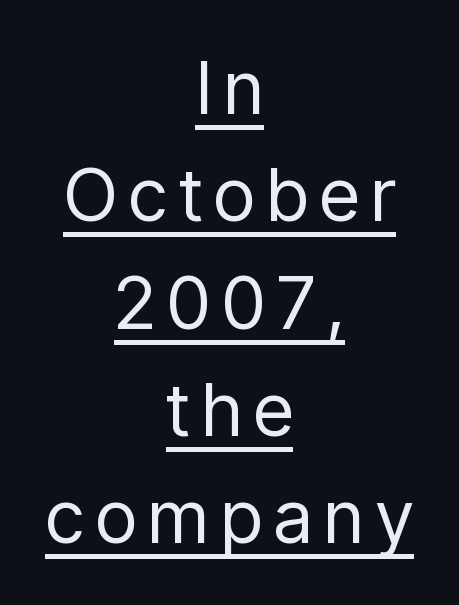
Q: Is the text bold? A: No.
Q: Is the text italic (slanted)? A: No, it is upright.
Q: Is the typeface a serif or a sans-serif typeface? A: Sans-serif.
Q: Is the text underlined? A: Yes.
Q: How is the paragraph aligned? A: Centered.
Q: Is the spacing between lines tight, normal or loose? A: Normal.
Q: Width (condensed, normal, or wide)? A: Condensed.
Q: Stroke contrast? A: Low.
Q: x-height? A: Medium.
Q: Monospaced? A: No.
